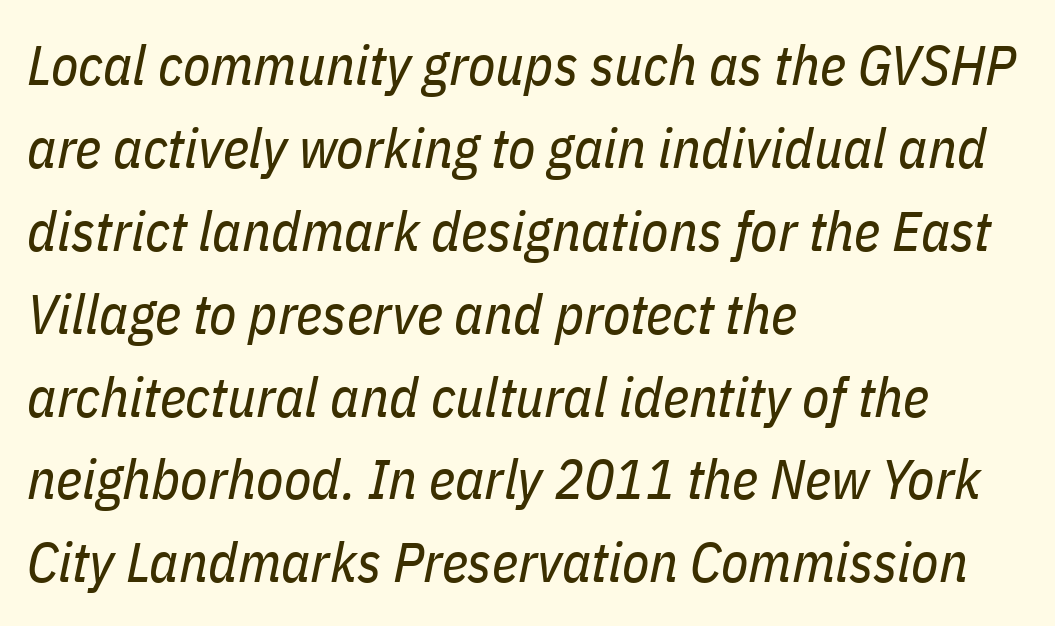
The image shows 56 px regular-weight, condensed type, italic (leaning right); set left-aligned, normal line spacing (1.48x), normal letter spacing, not underlined; low stroke contrast and a medium x-height.
